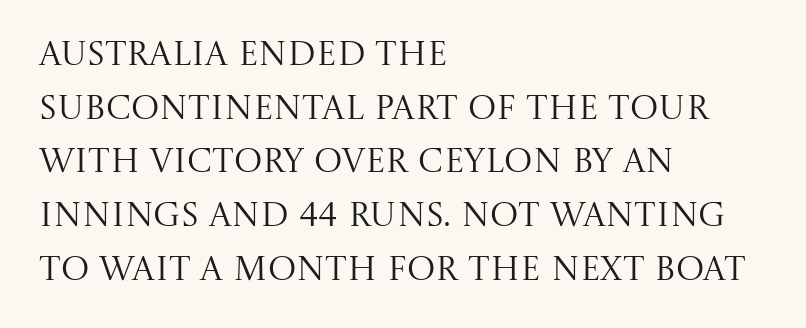
The image shows 34 px regular-weight serif type, upright; set left-aligned, normal line spacing (1.58x), normal letter spacing, not underlined; medium stroke contrast and a large x-height.
